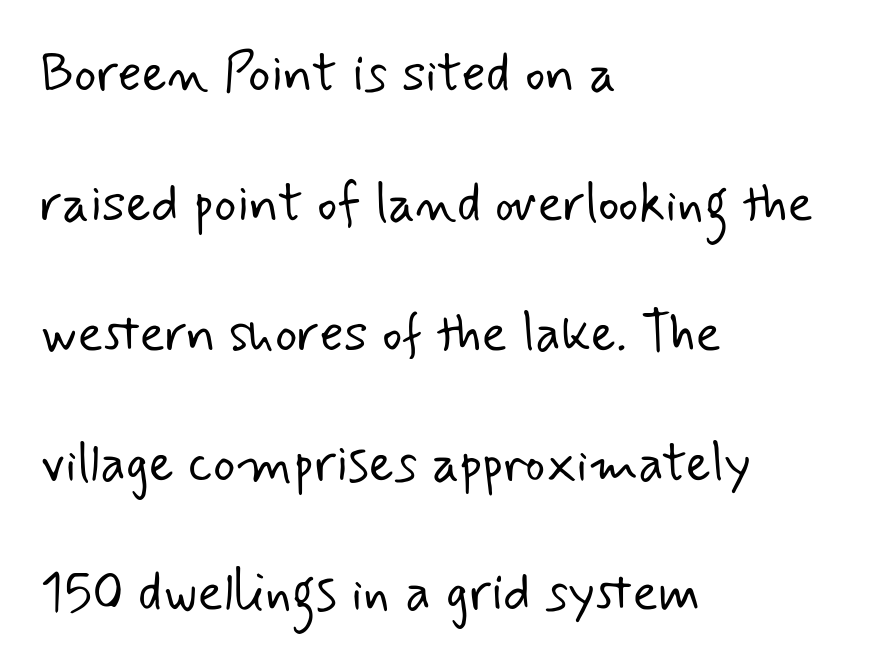
{"serif": "no", "bold": "no", "weight": "light", "width": "normal", "stroke_contrast": "low", "x_height": "small", "monospaced": "no", "underline": "no", "align": "left", "line_spacing": "loose", "line_spacing_ratio": 2.45, "letter_spacing": "normal", "letter_spacing_em": 0.0, "glyph_px": 53}
